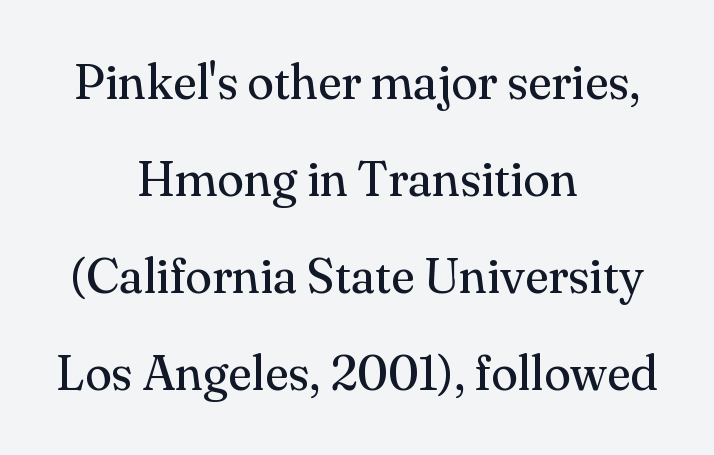
{"serif": "yes", "italic": "no", "bold": "no", "weight": "regular", "width": "normal", "stroke_contrast": "medium", "x_height": "small", "monospaced": "no", "underline": "no", "align": "center", "line_spacing": "loose", "line_spacing_ratio": 1.98, "letter_spacing": "normal", "letter_spacing_em": 0.0, "glyph_px": 49}
